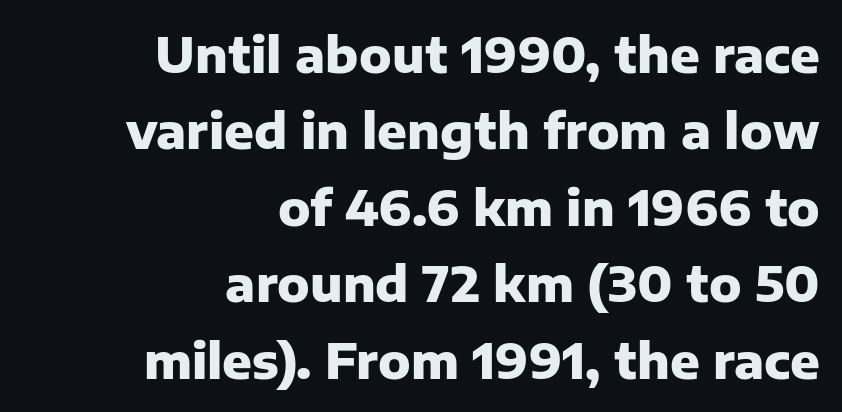
The image shows 49 px heavy sans-serif type, upright; set right-aligned, normal line spacing (1.56x), normal letter spacing, not underlined; low stroke contrast and a medium x-height.
